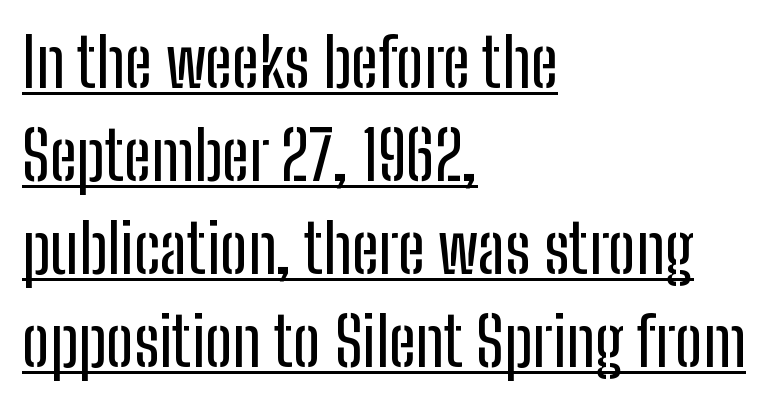
Q: Is the text italic (slanted)? A: No, it is upright.
Q: Is the typeface a serif or a sans-serif typeface? A: Sans-serif.
Q: Is the text underlined? A: Yes.
Q: How is the paragraph aligned? A: Left-aligned.
Q: Is the spacing between letters normal or unusually wide? A: Normal.
Q: Is the spacing between lines tight, normal or loose? A: Normal.
Q: Width (condensed, normal, or wide)? A: Condensed.
Q: Stroke contrast? A: Low.
Q: x-height? A: Medium.
Q: Monospaced? A: No.
